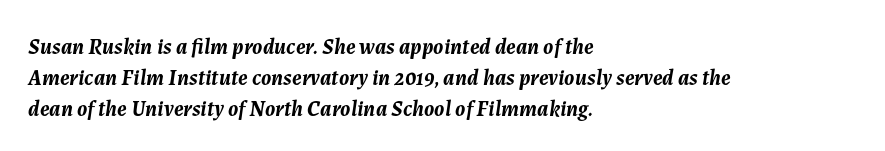
{"italic": "yes", "lean": "right", "slant_degrees": 7, "bold": "yes", "underline": "no", "align": "left", "line_spacing": "normal", "line_spacing_ratio": 1.4, "letter_spacing": "normal", "letter_spacing_em": 0.0, "glyph_px": 22}
